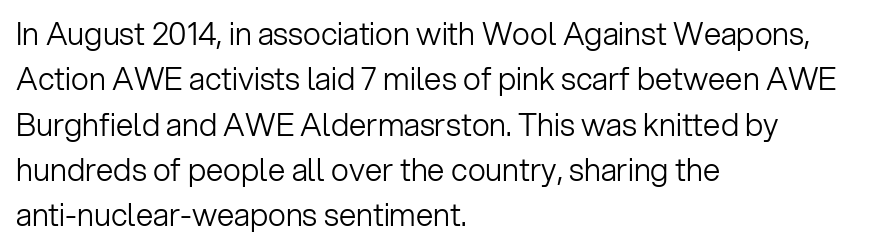
Q: Is the text bold? A: No.
Q: Is the text italic (slanted)? A: No, it is upright.
Q: Is the typeface a serif or a sans-serif typeface? A: Sans-serif.
Q: Is the text underlined? A: No.
Q: How is the paragraph aligned? A: Left-aligned.
Q: Is the spacing between letters normal or unusually wide? A: Normal.
Q: Is the spacing between lines tight, normal or loose? A: Normal.
Q: Width (condensed, normal, or wide)? A: Normal.
Q: Stroke contrast? A: Low.
Q: x-height? A: Medium.
Q: Monospaced? A: No.
